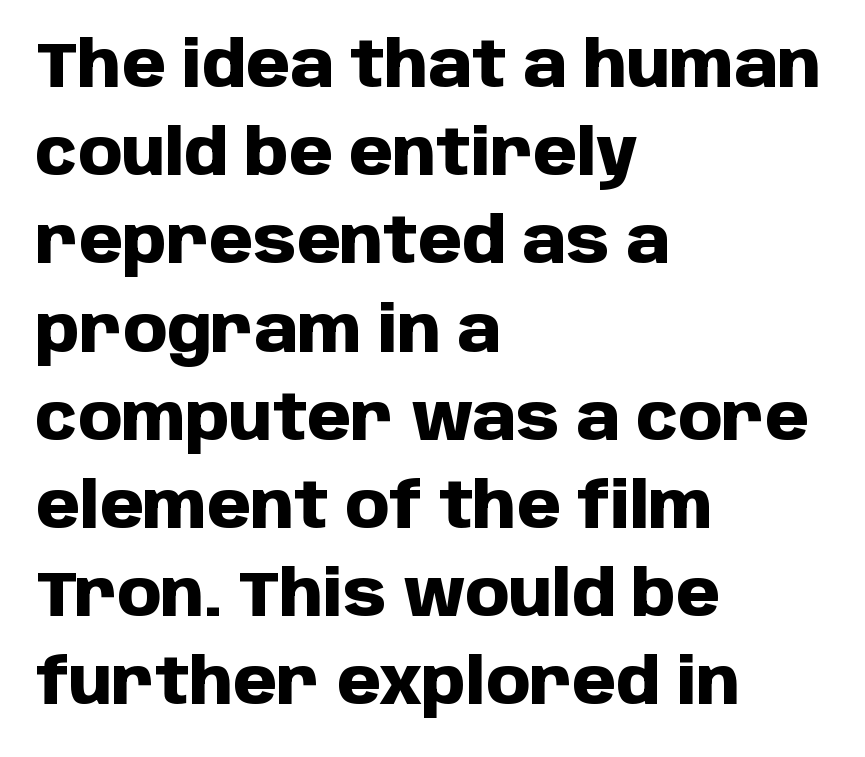
The characters display no serif detailing; their extremities are plain. Honestly, the row spacing looks completely unremarkable. Compared with typical body copy, the letter spacing here is the same. You could not count columns in this text — the font is proportionally spaced. Emphasis by weight is at full strength: bold. This rendering features lettering with no underline.
